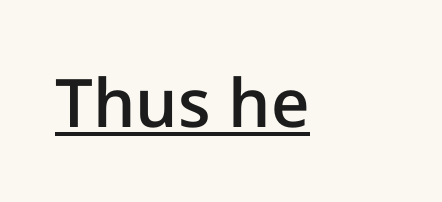
Q: Is the text bold? A: Semi-bold.
Q: Is the text italic (slanted)? A: No, it is upright.
Q: Is the typeface a serif or a sans-serif typeface? A: Sans-serif.
Q: Is the text underlined? A: Yes.
Q: Is the spacing between letters normal or unusually wide? A: Normal.
Q: Width (condensed, normal, or wide)? A: Normal.
Q: Stroke contrast? A: Low.
Q: x-height? A: Medium.
Q: Monospaced? A: No.
